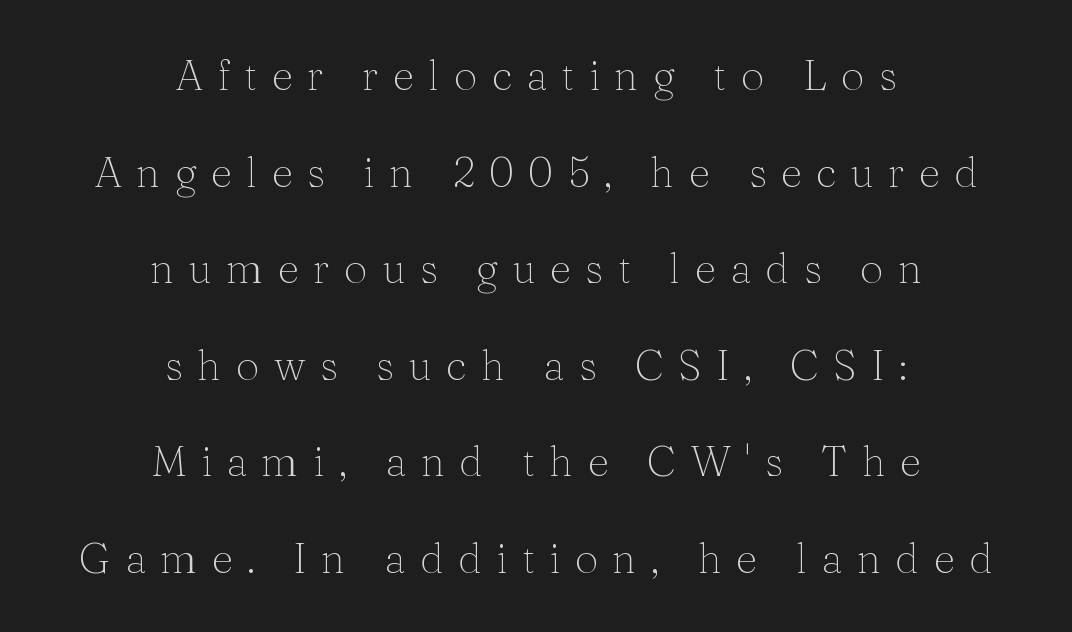
{"serif": "yes", "italic": "no", "bold": "no", "weight": "thin", "width": "normal", "stroke_contrast": "medium", "x_height": "medium", "monospaced": "no", "underline": "no", "align": "center", "line_spacing": "loose", "line_spacing_ratio": 2.3, "letter_spacing": "wide", "letter_spacing_em": 0.34, "glyph_px": 42}
